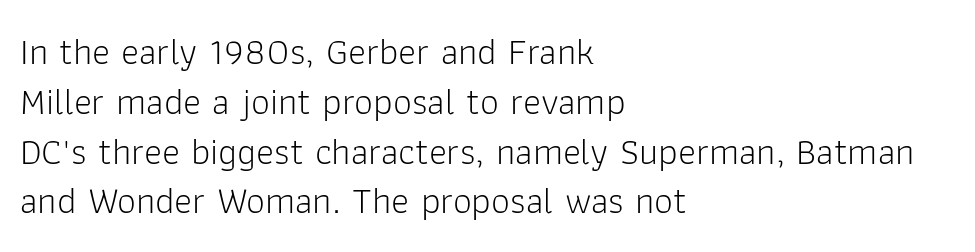
{"serif": "no", "italic": "no", "bold": "no", "weight": "light", "width": "normal", "stroke_contrast": "low", "x_height": "medium", "monospaced": "no", "underline": "no", "align": "left", "line_spacing": "normal", "line_spacing_ratio": 1.31, "letter_spacing": "normal", "letter_spacing_em": 0.0, "glyph_px": 38}
